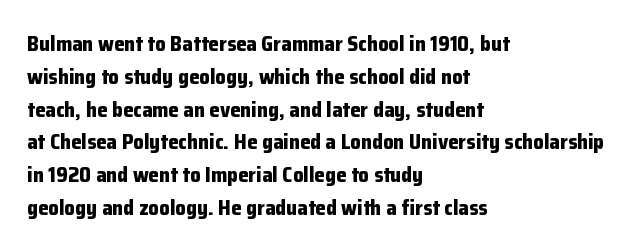
Weight check: bold — yes, fully. This rendering features lettering with no underline. This is the regular roman posture of the typeface. Is there much room between lines? A standard amount, neither cramped nor airy. No extra tracking has been applied to these lines. The rag falls on the right side of this text block.
